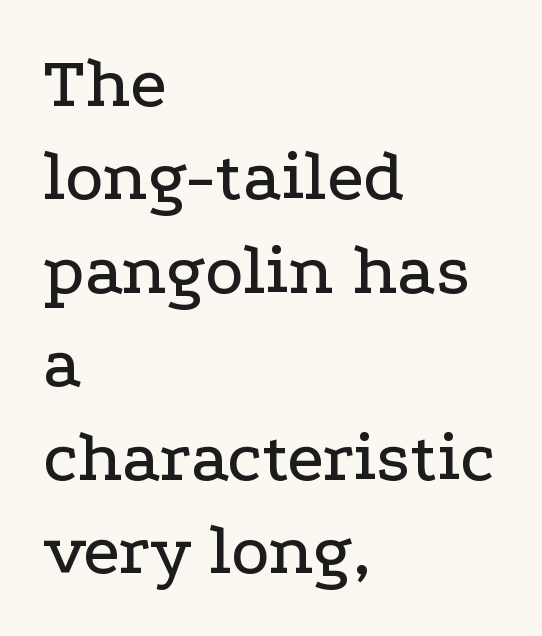
The tracking reads as untouched default to a designer's eye. No word sits above an underline. Evenly set lines give the paragraph a standard silhouette. The passage shown is typed in a proportional face where columns would drift.
